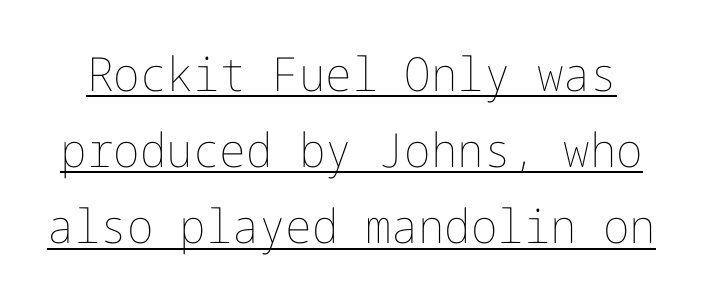
Line spacing here is normal. If you drew a line through each stem, it would be perfectly vertical. A baseline rule has been typeset under these characters. Here the glyphs are tracked normally, forming tight word shapes. Weight: in the light-to-regular range.
